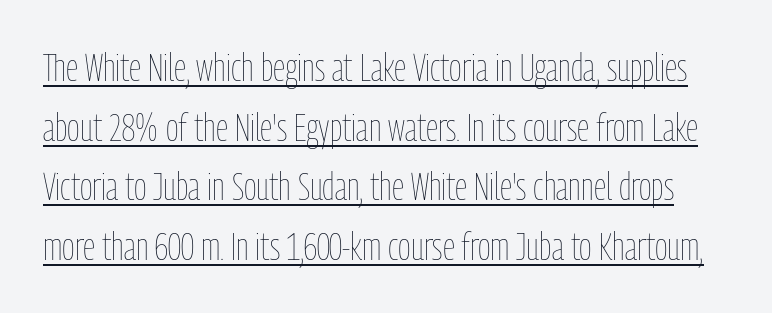
The image shows 39 px thin, condensed type, upright; set normal line spacing (1.53x), normal letter spacing, underlined; low stroke contrast and a medium x-height.
